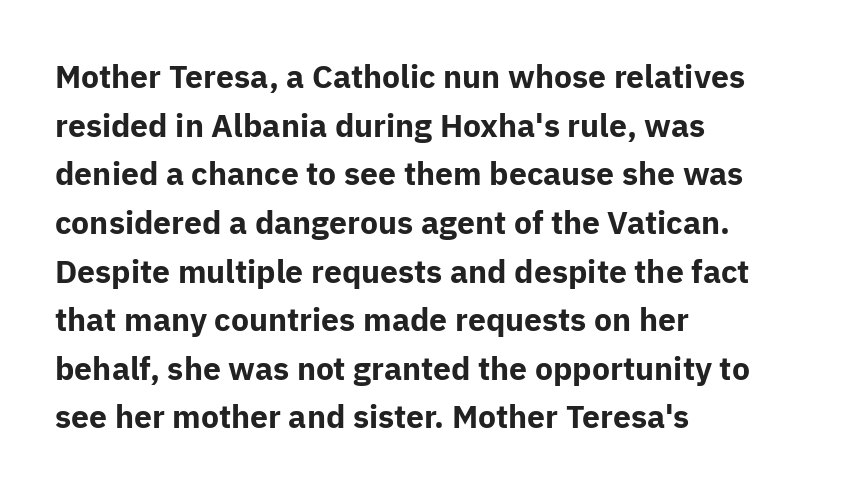
{"serif": "no", "italic": "no", "bold": "yes", "weight": "bold", "width": "normal", "stroke_contrast": "low", "x_height": "medium", "monospaced": "no", "underline": "no", "align": "left", "line_spacing": "normal", "line_spacing_ratio": 1.52, "letter_spacing": "normal", "letter_spacing_em": 0.0, "glyph_px": 32}
